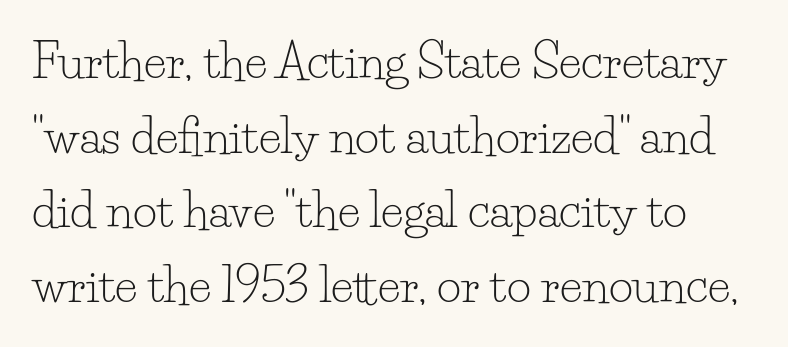
{"serif": "yes", "italic": "no", "bold": "no", "weight": "light", "width": "normal", "stroke_contrast": "low", "x_height": "small", "monospaced": "no", "underline": "no", "line_spacing": "normal", "line_spacing_ratio": 1.59, "letter_spacing": "normal", "letter_spacing_em": 0.0, "glyph_px": 47}
